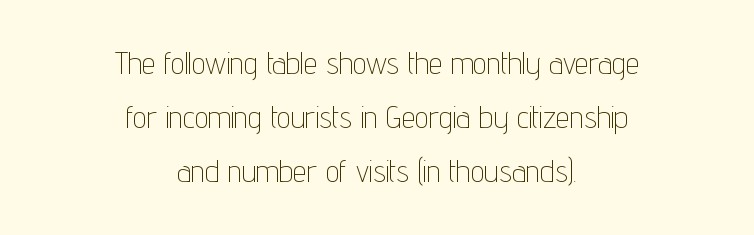
The cut favours lightness, reaching ordinary text weight at its darkest. Nothing unusual about the tracking: characters are spaced as the font intends. A typesetter would call this proportional, since set widths differ per character. This sample is center-justified, so both line endings float freely.
